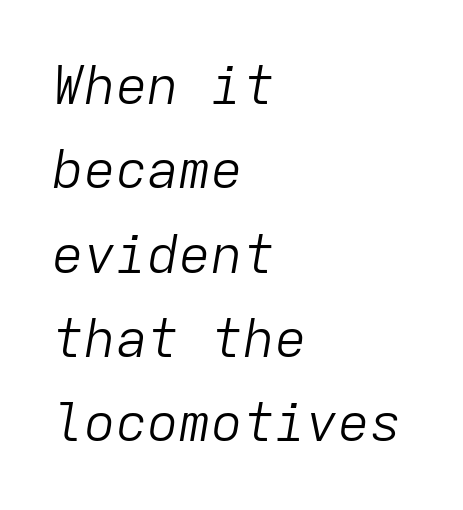
Q: Is the text bold? A: No.
Q: Is the text italic (slanted)? A: Yes, it leans right by about 9 degrees.
Q: Is the text underlined? A: No.
Q: How is the paragraph aligned? A: Left-aligned.
Q: Is the spacing between letters normal or unusually wide? A: Normal.
Q: Is the spacing between lines tight, normal or loose? A: Normal.
Q: Width (condensed, normal, or wide)? A: Normal.
Q: Stroke contrast? A: Low.
Q: x-height? A: Medium.
Q: Monospaced? A: Yes.
